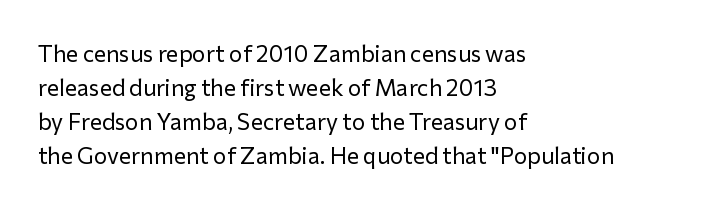
{"italic": "no", "bold": "no", "underline": "no", "align": "left", "line_spacing": "normal", "line_spacing_ratio": 1.48, "letter_spacing": "normal", "letter_spacing_em": 0.0, "glyph_px": 23}
